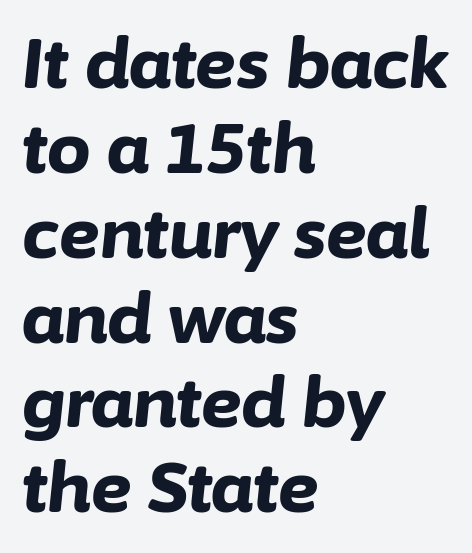
The image shows 69 px bold type, italic (leaning right); set left-aligned, line spacing 1.23x, normal letter spacing, not underlined; low stroke contrast and a medium x-height.
